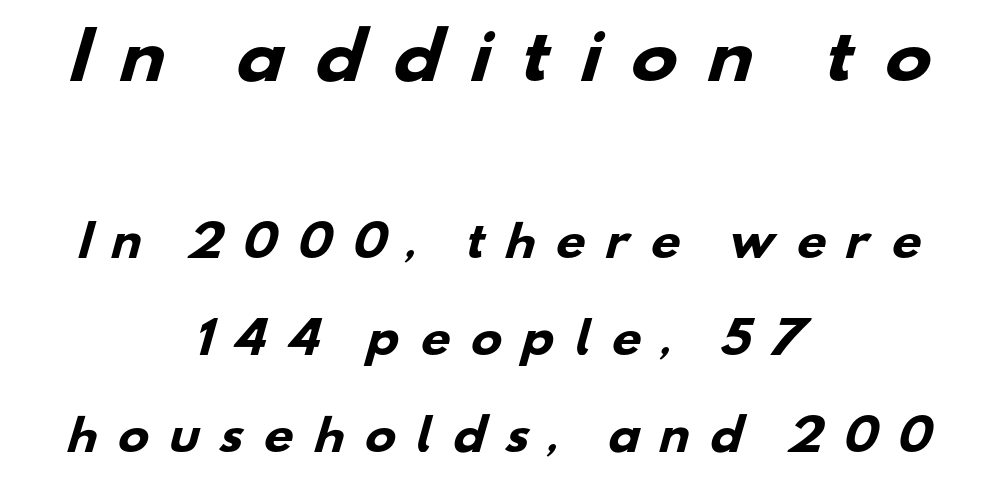
Honestly, the letter spacing is so wide it's the main thing you notice. Typographic density is high because the face is bold. Quick note: interline space is abundant. Spacing verdict: proportional, widths tailored to each character.
